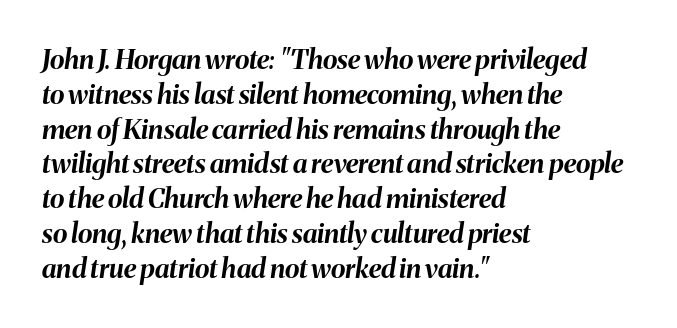
{"italic": "yes", "lean": "right", "slant_degrees": 8, "bold": "yes", "underline": "no", "align": "left", "line_spacing": "normal", "line_spacing_ratio": 1.29, "letter_spacing": "normal", "letter_spacing_em": 0.0, "glyph_px": 27}
